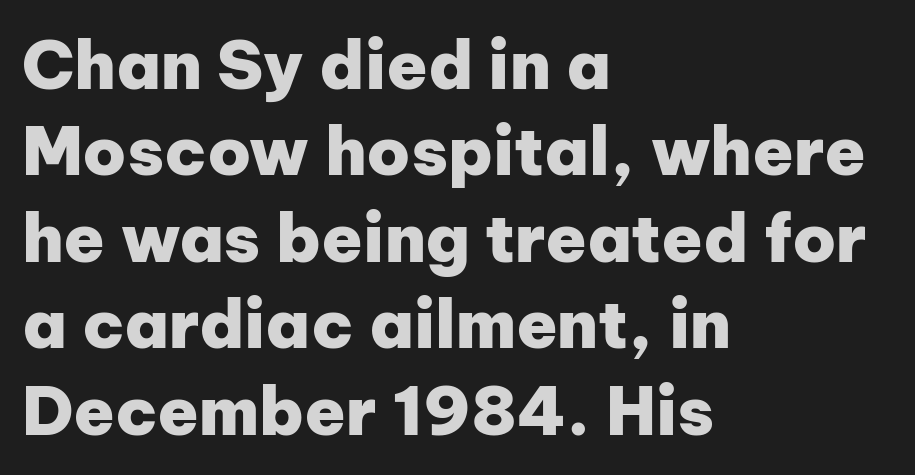
Q: Is the text bold? A: Yes.
Q: Is the text italic (slanted)? A: No, it is upright.
Q: Is the typeface a serif or a sans-serif typeface? A: Sans-serif.
Q: Is the text underlined? A: No.
Q: How is the paragraph aligned? A: Left-aligned.
Q: Is the spacing between letters normal or unusually wide? A: Normal.
Q: Is the spacing between lines tight, normal or loose? A: Normal.
Q: Width (condensed, normal, or wide)? A: Normal.
Q: Stroke contrast? A: Low.
Q: x-height? A: Medium.
Q: Monospaced? A: No.
